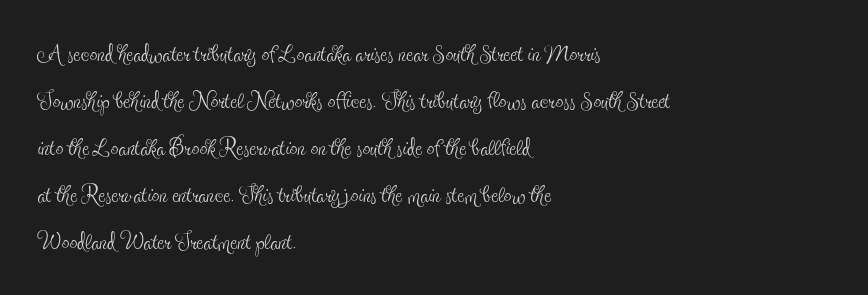
{"serif": "yes", "bold": "no", "weight": "thin", "width": "condensed", "x_height": "small", "monospaced": "no", "underline": "no", "align": "left", "line_spacing": "normal", "line_spacing_ratio": 1.52, "letter_spacing": "normal", "letter_spacing_em": 0.0, "glyph_px": 31}
